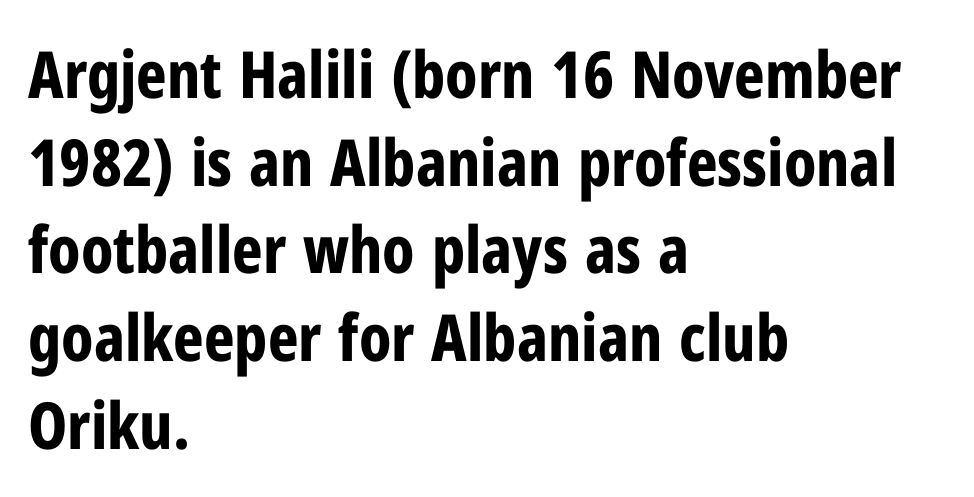
{"serif": "no", "italic": "no", "bold": "yes", "weight": "bold", "width": "condensed", "stroke_contrast": "low", "x_height": "medium", "monospaced": "no", "underline": "no", "align": "left", "line_spacing": "normal", "line_spacing_ratio": 1.35, "letter_spacing": "normal", "letter_spacing_em": 0.0, "glyph_px": 65}
